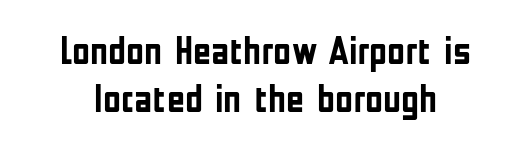
The image shows 39 px semibold, condensed sans-serif type, upright; set line spacing 1.23x, normal letter spacing, not underlined; low stroke contrast and a medium x-height.
